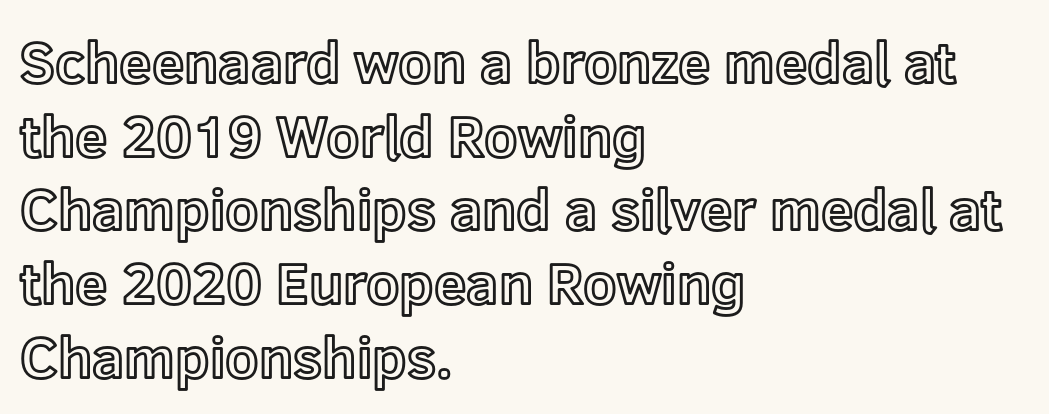
{"italic": "no", "width": "normal", "x_height": "medium", "monospaced": "no", "underline": "no", "align": "left", "line_spacing": "normal", "line_spacing_ratio": 1.27, "letter_spacing": "normal", "letter_spacing_em": 0.0, "glyph_px": 58}
